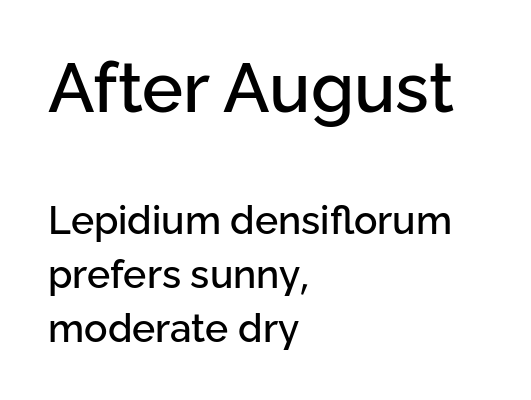
{"serif": "no", "italic": "no", "width": "normal", "stroke_contrast": "low", "x_height": "medium", "monospaced": "no", "underline": "no", "align": "left", "line_spacing": "normal", "line_spacing_ratio": 1.38, "letter_spacing": "normal", "letter_spacing_em": 0.0, "larger_block": "first", "size_ratio": 1.77, "glyph_px": 69}
